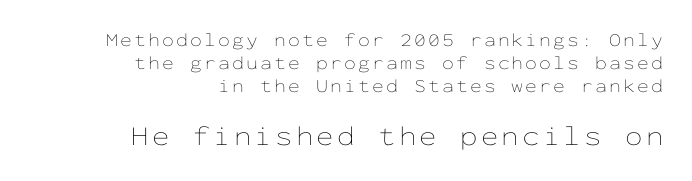
Q: Is the text bold? A: No.
Q: Is the text italic (slanted)? A: No, it is upright.
Q: Is the text underlined? A: No.
Q: How is the paragraph aligned? A: Right-aligned.
Q: Which block of text is set in a larger size, the first (top) or the second (bottom)? A: The second (bottom) one.
Q: Width (condensed, normal, or wide)? A: Wide.
Q: Stroke contrast? A: Low.
Q: x-height? A: Medium.
Q: Monospaced? A: Yes.
